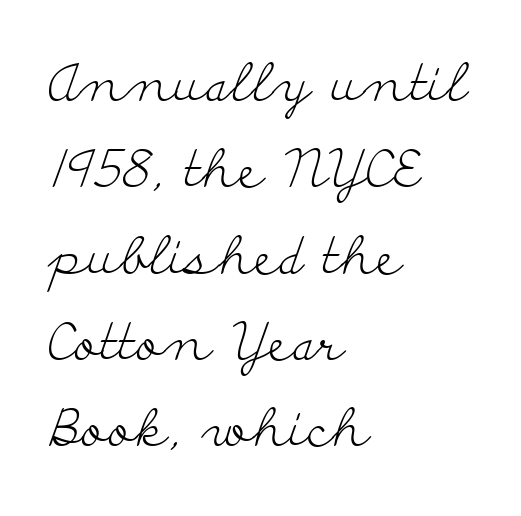
The image shows 52 px light, wide serif type; set left-aligned, normal line spacing (1.66x), normal letter spacing, not underlined; low stroke contrast and a small x-height.
